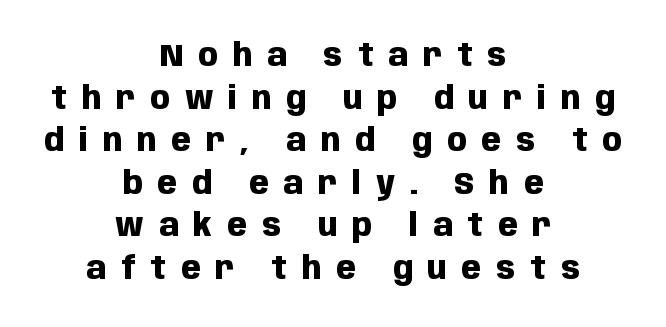
Q: Is the text bold? A: Yes.
Q: Is the text italic (slanted)? A: No, it is upright.
Q: Is the typeface a serif or a sans-serif typeface? A: Sans-serif.
Q: Is the text underlined? A: No.
Q: How is the paragraph aligned? A: Centered.
Q: Is the spacing between letters normal or unusually wide? A: Unusually wide.
Q: Is the spacing between lines tight, normal or loose? A: Normal.
Q: Width (condensed, normal, or wide)? A: Condensed.
Q: Stroke contrast? A: Low.
Q: x-height? A: Large.
Q: Monospaced? A: No.
